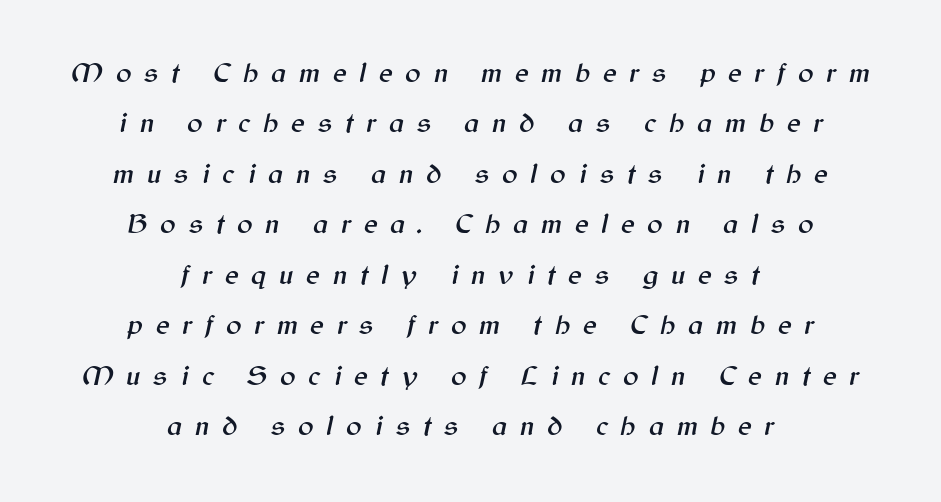
Q: Is the text italic (slanted)? A: Yes, it leans right by about 12 degrees.
Q: Is the text underlined? A: No.
Q: How is the paragraph aligned? A: Centered.
Q: Is the spacing between letters normal or unusually wide? A: Unusually wide.
Q: Width (condensed, normal, or wide)? A: Normal.
Q: Stroke contrast? A: Medium.
Q: x-height? A: Medium.
Q: Monospaced? A: No.
